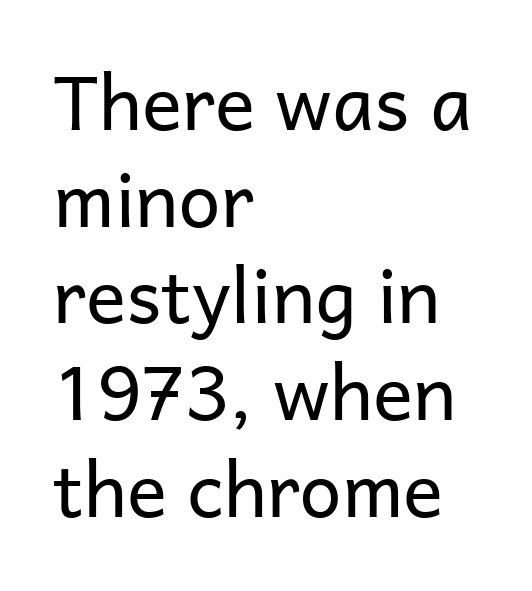
The image shows 75 px regular-weight sans-serif type, upright; set left-aligned, normal line spacing (1.29x), normal letter spacing, not underlined; low stroke contrast and a medium x-height.
